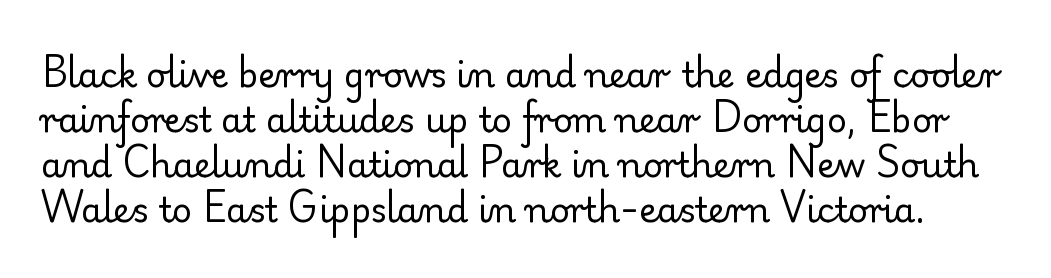
The image shows 34 px regular-weight serif type, upright; set normal line spacing (1.32x), normal letter spacing, not underlined; low stroke contrast and a small x-height.
